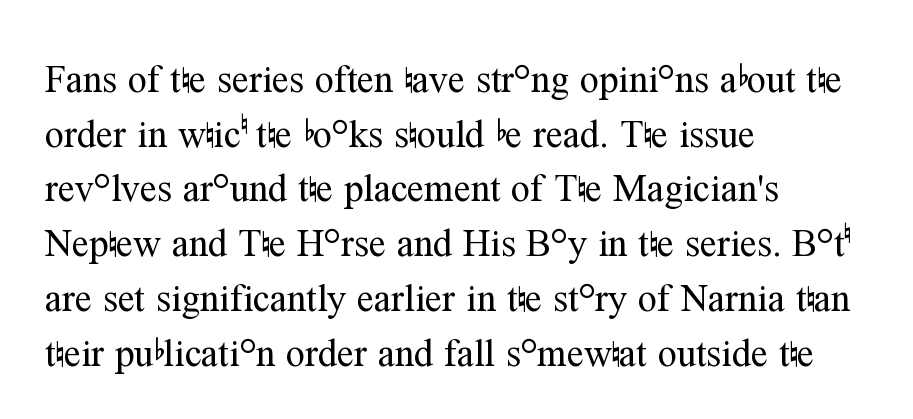
{"serif": "yes", "italic": "no", "bold": "no", "weight": "regular", "width": "normal", "stroke_contrast": "medium", "x_height": "medium", "monospaced": "no", "underline": "no", "align": "left", "line_spacing": "normal", "line_spacing_ratio": 1.44, "letter_spacing": "normal", "letter_spacing_em": 0.0, "glyph_px": 38}
